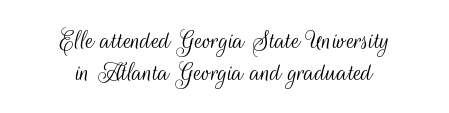
Nothing sits at the stroke ends, so this counts as sans-serif. Is this a fixed-width face? No — the glyphs have proportional, varying widths. Students, note that the glyphs here touch the page at normal intervals. Is the block centered? Yes — each line is placed symmetrically about the middle.
